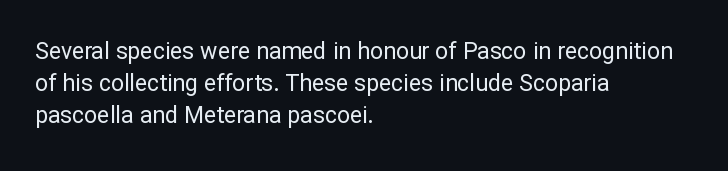
The image shows 23 px text type, upright; set left-aligned, normal line spacing (1.39x), normal letter spacing, not underlined.
